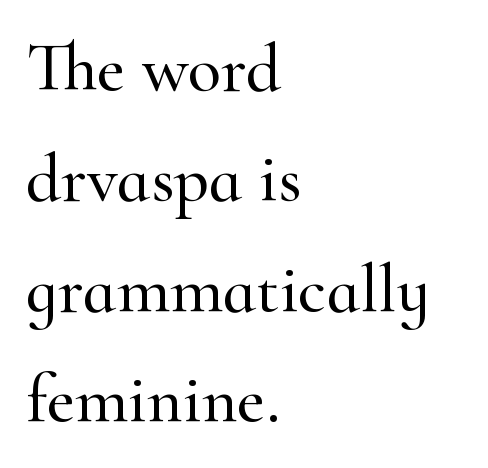
In terms of letterform style, serifs are clearly present. Students, observe: this is what conventionally led text looks like. Line starts are locked; line ends wander. The gaps between neighbouring characters are ordinary and unremarkable. It's the straight-up-and-down kind of type.
